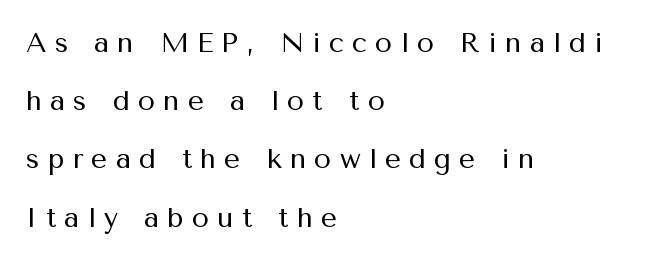
Q: Is the text bold? A: No.
Q: Is the text italic (slanted)? A: No, it is upright.
Q: Is the typeface a serif or a sans-serif typeface? A: Sans-serif.
Q: Is the text underlined? A: No.
Q: How is the paragraph aligned? A: Left-aligned.
Q: Is the spacing between letters normal or unusually wide? A: Unusually wide.
Q: Is the spacing between lines tight, normal or loose? A: Loose.
Q: Width (condensed, normal, or wide)? A: Normal.
Q: Stroke contrast? A: Medium.
Q: x-height? A: Medium.
Q: Monospaced? A: No.
